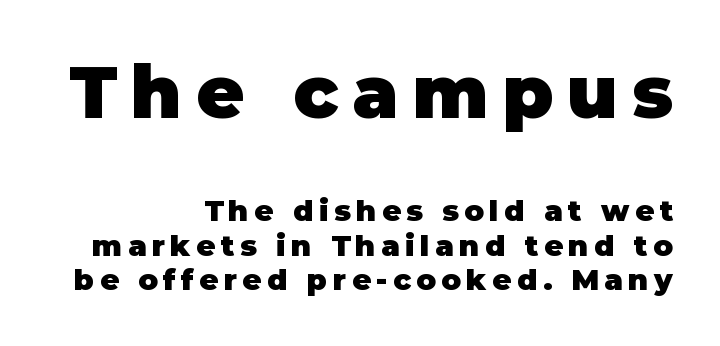
Q: Is the text bold? A: Yes.
Q: Is the text italic (slanted)? A: No, it is upright.
Q: Is the typeface a serif or a sans-serif typeface? A: Sans-serif.
Q: Is the text underlined? A: No.
Q: How is the paragraph aligned? A: Right-aligned.
Q: Which block of text is set in a larger size, the first (top) or the second (bottom)? A: The first (top) one.
Q: Width (condensed, normal, or wide)? A: Normal.
Q: Stroke contrast? A: Low.
Q: x-height? A: Large.
Q: Monospaced? A: No.
